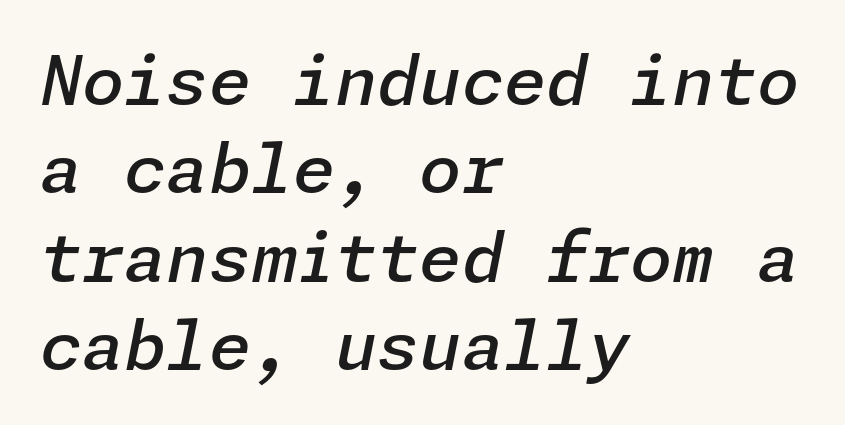
Notice the strokes are somewhat thickened but not fully heavy: this is a semibold. The zone under the glyphs is completely vacant. The passage shown stacks its lines at a standard gap. There's an unmistakable incline to the writing here. Which margin do the lines hug? The left one — the right edge is uneven.
